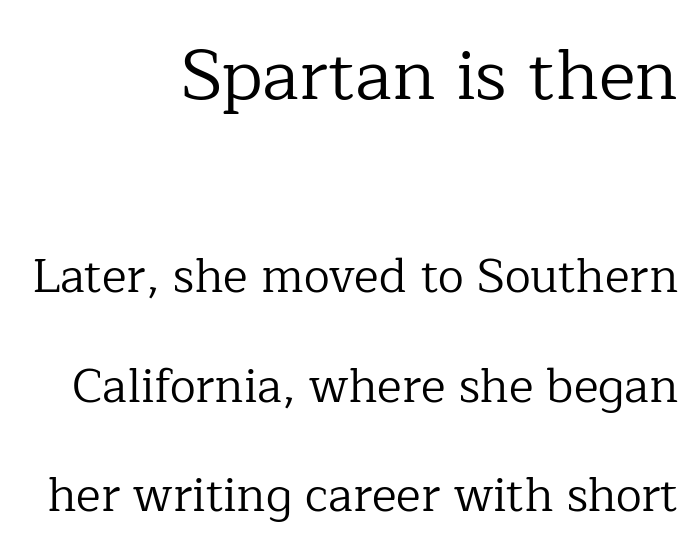
Q: Is the text bold? A: No.
Q: Is the text italic (slanted)? A: No, it is upright.
Q: Is the typeface a serif or a sans-serif typeface? A: Serif.
Q: Is the text underlined? A: No.
Q: How is the paragraph aligned? A: Right-aligned.
Q: Is the spacing between letters normal or unusually wide? A: Normal.
Q: Is the spacing between lines tight, normal or loose? A: Loose.
Q: Which block of text is set in a larger size, the first (top) or the second (bottom)? A: The first (top) one.
Q: Width (condensed, normal, or wide)? A: Normal.
Q: Stroke contrast? A: Low.
Q: x-height? A: Medium.
Q: Monospaced? A: No.
